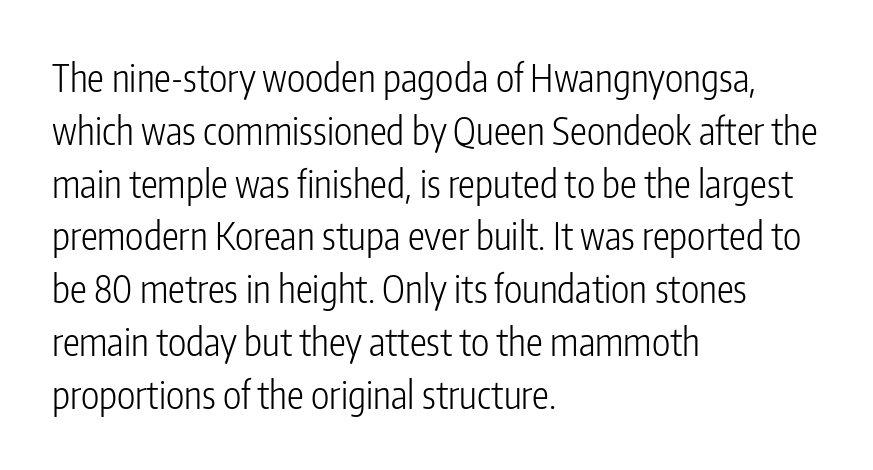
This rendering leaves character spacing at its baseline value. Each stroke keeps to a modest, everyday thickness or less. How would I describe the line gaps? Plain and ordinary. Quick note: underline off. The lines are quadded left.
